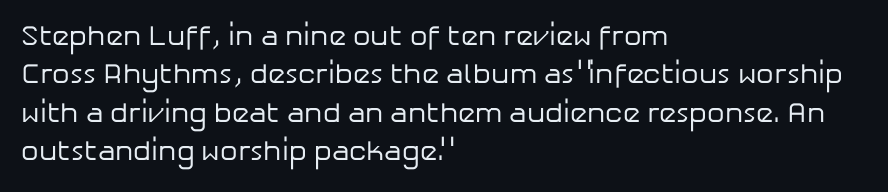
The paragraph shown leans on its left margin. The specimen omits any rule beneath the text block's lines. The passage shown stacks its lines at a standard gap. Are there feet on the stems? There aren't — it's a sans. Standard letterfit; no display-style spreading of the glyphs. The letters look calm and open, with moderate or lighter stems.
